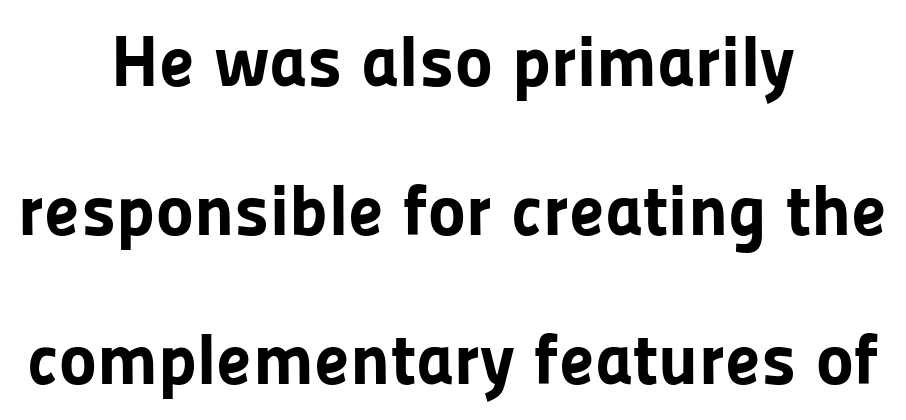
{"serif": "no", "italic": "no", "bold": "yes", "weight": "bold", "width": "normal", "stroke_contrast": "low", "x_height": "medium", "monospaced": "no", "underline": "no", "align": "center", "line_spacing": "loose", "line_spacing_ratio": 2.07, "letter_spacing": "normal", "letter_spacing_em": 0.0, "glyph_px": 72}
